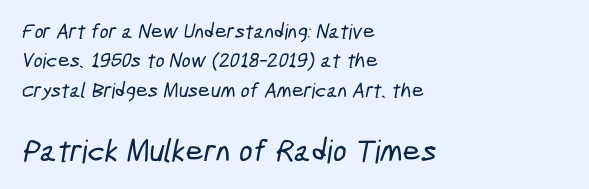
Q: Is the typeface a serif or a sans-serif typeface? A: Sans-serif.
Q: Is the text underlined? A: No.
Q: How is the paragraph aligned? A: Left-aligned.
Q: Is the spacing between letters normal or unusually wide? A: Normal.
Q: Is the spacing between lines tight, normal or loose? A: Normal.
Q: Which block of text is set in a larger size, the first (top) or the second (bottom)? A: The second (bottom) one.
Q: Width (condensed, normal, or wide)? A: Condensed.
Q: Stroke contrast? A: Low.
Q: x-height? A: Medium.
Q: Monospaced? A: No.
